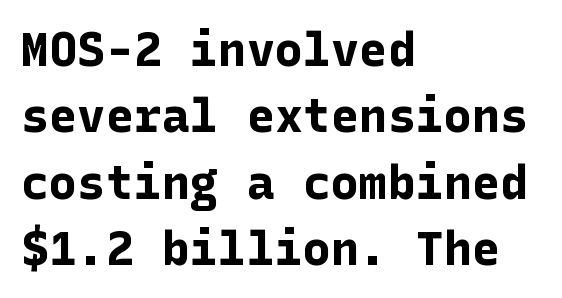
What's the leading like? Ordinary, nothing unusual. Characters follow at the spacing the type designer built in. The string is rendered with underlining switched off. Every letter is thick-stroked: bold, no question. Serif or sans? Sans — the stroke terminals are bare. Posture: vertical.
